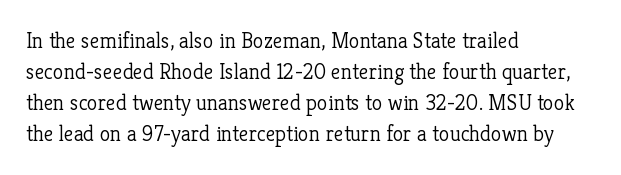
{"italic": "no", "bold": "no", "underline": "no", "align": "left", "line_spacing": "normal", "line_spacing_ratio": 1.41, "letter_spacing": "normal", "letter_spacing_em": 0.0, "glyph_px": 22}
